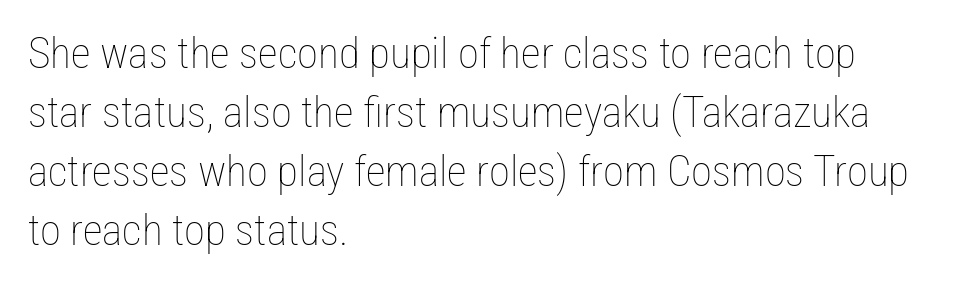
{"italic": "no", "bold": "no", "weight": "thin", "width": "condensed", "stroke_contrast": "low", "x_height": "medium", "monospaced": "no", "underline": "no", "align": "left", "line_spacing": "normal", "line_spacing_ratio": 1.37, "letter_spacing": "normal", "letter_spacing_em": 0.0, "glyph_px": 43}
